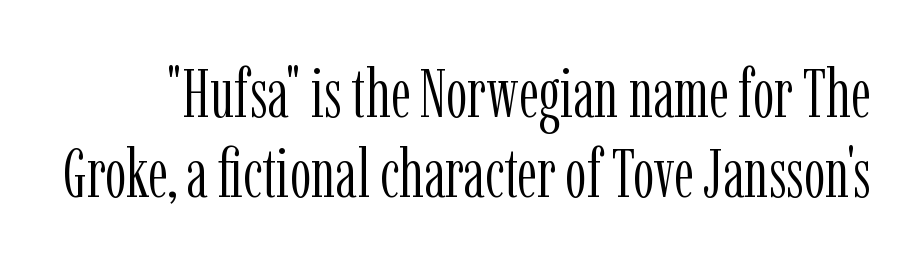
The image shows 68 px light, condensed serif type, upright; set line spacing 1.17x, normal letter spacing, not underlined; low stroke contrast and a medium x-height.
